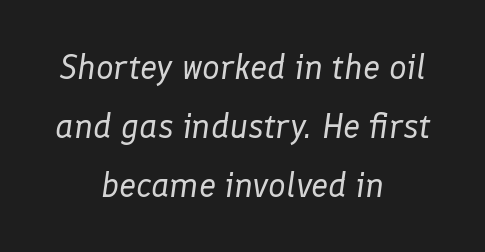
{"italic": "yes", "lean": "right", "slant_degrees": 8, "bold": "no", "weight": "regular", "width": "normal", "stroke_contrast": "low", "x_height": "medium", "monospaced": "no", "underline": "no", "align": "center", "line_spacing": "normal", "line_spacing_ratio": 1.69, "letter_spacing": "normal", "letter_spacing_em": 0.0, "glyph_px": 35}
